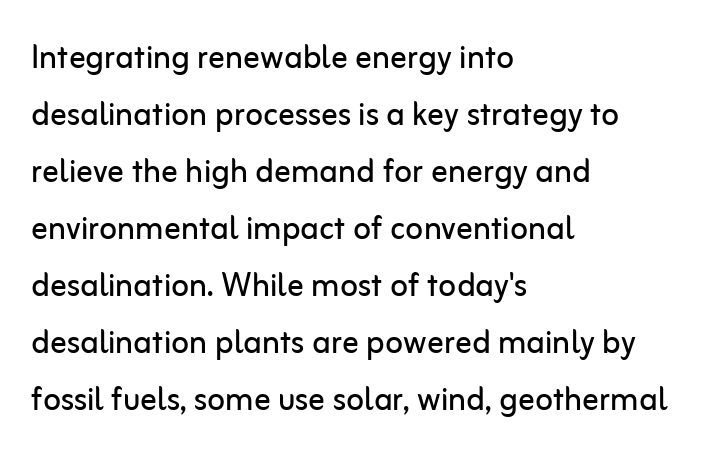
{"serif": "no", "italic": "no", "bold": "no", "weight": "regular", "width": "normal", "stroke_contrast": "low", "x_height": "medium", "monospaced": "no", "underline": "no", "align": "left", "line_spacing": "normal", "line_spacing_ratio": 1.39, "letter_spacing": "normal", "letter_spacing_em": 0.0, "glyph_px": 41}
